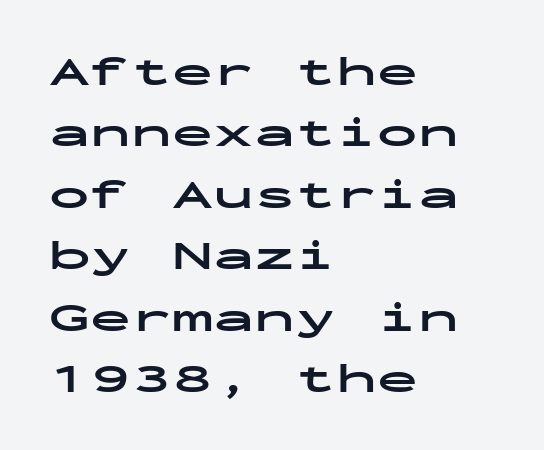
{"serif": "no", "italic": "no", "bold": "yes", "weight": "bold", "width": "wide", "stroke_contrast": "low", "x_height": "medium", "monospaced": "yes", "underline": "no", "align": "left", "line_spacing": "normal", "line_spacing_ratio": 1.5, "letter_spacing": "normal", "letter_spacing_em": 0.0, "glyph_px": 41}
